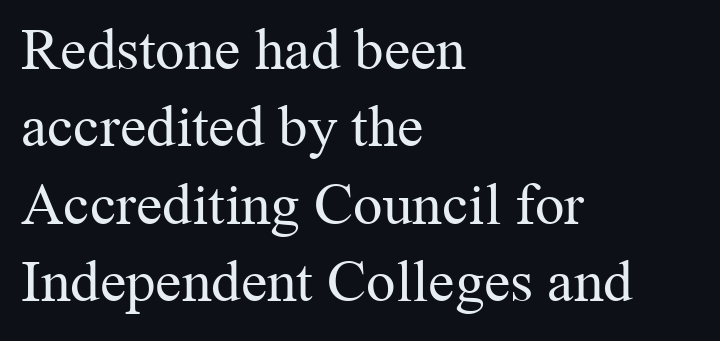
The image shows 59 px regular-weight serif type, upright; set left-aligned, normal line spacing (1.31x), normal letter spacing, not underlined; medium stroke contrast and a medium x-height.
